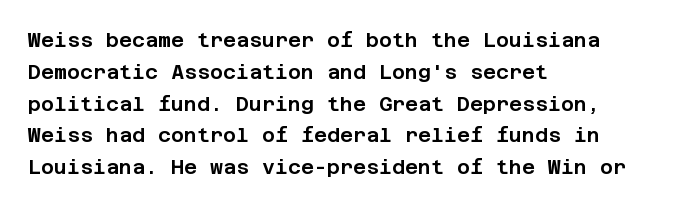
{"italic": "no", "underline": "no", "align": "left", "line_spacing": "normal", "line_spacing_ratio": 1.59, "letter_spacing": "normal", "letter_spacing_em": 0.0, "glyph_px": 20}
